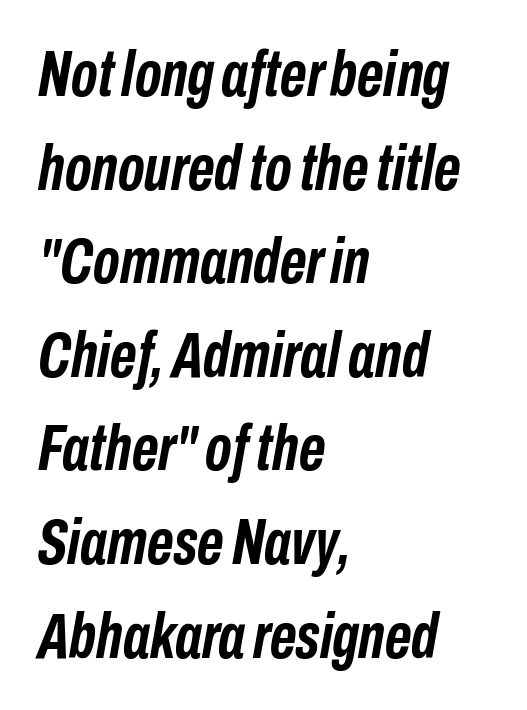
Q: Is the text bold? A: Yes.
Q: Is the text italic (slanted)? A: Yes, it leans right by about 10 degrees.
Q: Is the text underlined? A: No.
Q: How is the paragraph aligned? A: Left-aligned.
Q: Is the spacing between letters normal or unusually wide? A: Normal.
Q: Is the spacing between lines tight, normal or loose? A: Normal.
Q: Width (condensed, normal, or wide)? A: Condensed.
Q: Stroke contrast? A: Low.
Q: x-height? A: Medium.
Q: Monospaced? A: No.
